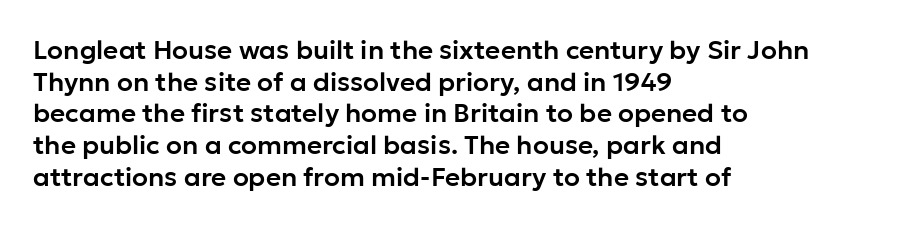
{"italic": "no", "underline": "no", "align": "left", "line_spacing_ratio": 1.22, "letter_spacing": "normal", "letter_spacing_em": 0.0, "glyph_px": 26}
